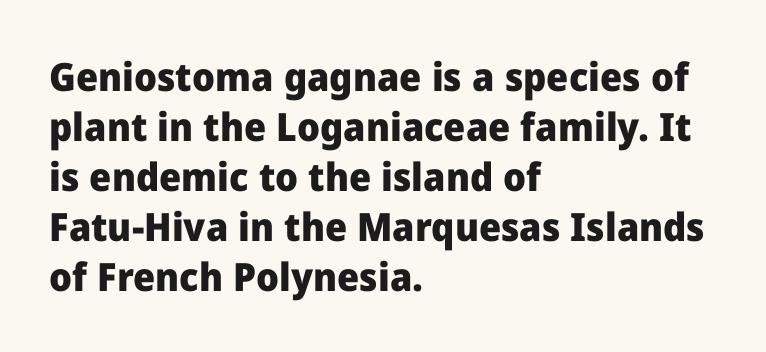
{"serif": "no", "italic": "no", "bold": "yes", "weight": "heavy", "width": "normal", "stroke_contrast": "low", "x_height": "medium", "monospaced": "no", "underline": "no", "align": "left", "line_spacing": "normal", "line_spacing_ratio": 1.28, "letter_spacing": "normal", "letter_spacing_em": 0.0, "glyph_px": 39}
